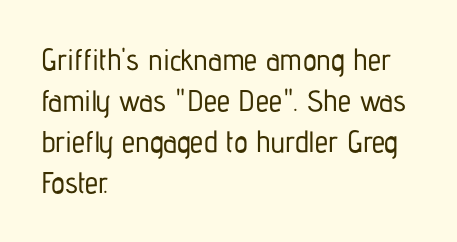
{"serif": "no", "italic": "no", "width": "condensed", "stroke_contrast": "low", "x_height": "medium", "monospaced": "no", "underline": "no", "align": "left", "line_spacing": "normal", "line_spacing_ratio": 1.37, "letter_spacing": "normal", "letter_spacing_em": 0.0, "glyph_px": 30}
